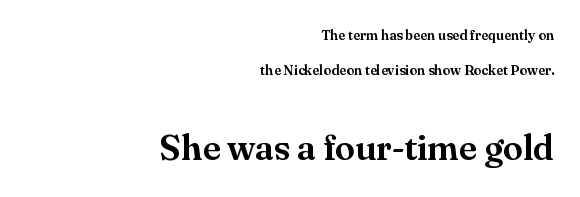
Q: Is the text italic (slanted)? A: No, it is upright.
Q: Is the typeface a serif or a sans-serif typeface? A: Serif.
Q: Is the text underlined? A: No.
Q: How is the paragraph aligned? A: Right-aligned.
Q: Is the spacing between letters normal or unusually wide? A: Normal.
Q: Is the spacing between lines tight, normal or loose? A: Loose.
Q: Which block of text is set in a larger size, the first (top) or the second (bottom)? A: The second (bottom) one.
Q: Width (condensed, normal, or wide)? A: Normal.
Q: Stroke contrast? A: Medium.
Q: x-height? A: Small.
Q: Monospaced? A: No.
